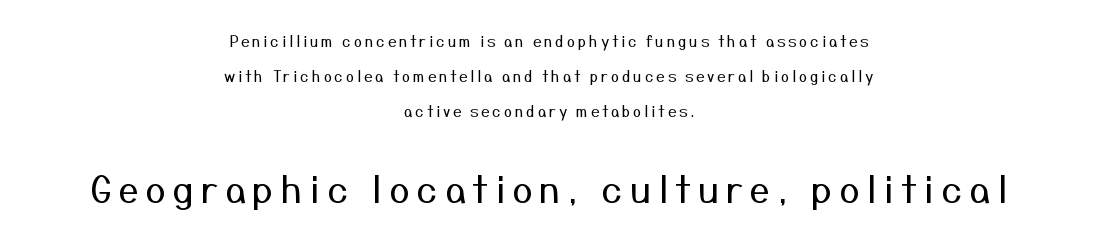
The image shows 37 px regular-weight sans-serif type, upright; set centered, loose line spacing (2.32x), not underlined; the second (bottom) block is 2.47x larger; medium stroke contrast and a medium x-height.
